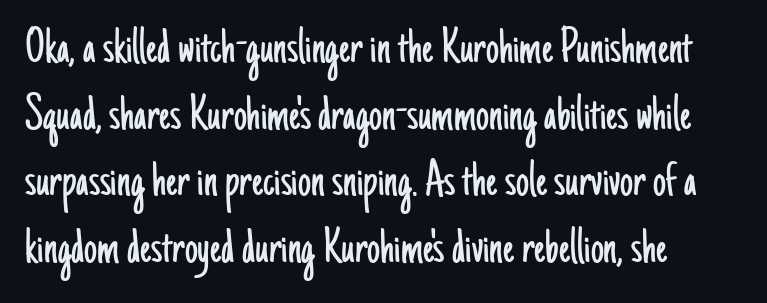
{"serif": "no", "italic": "no", "bold": "no", "weight": "light", "width": "condensed", "stroke_contrast": "low", "x_height": "small", "monospaced": "no", "underline": "no", "align": "left", "line_spacing": "normal", "line_spacing_ratio": 1.28, "letter_spacing": "normal", "letter_spacing_em": 0.0, "glyph_px": 52}
